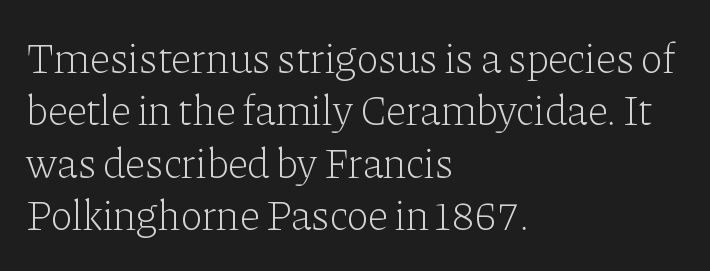
The image shows 42 px light serif type, upright; set left-aligned, normal line spacing (1.25x), normal letter spacing, not underlined; low stroke contrast and a medium x-height.
